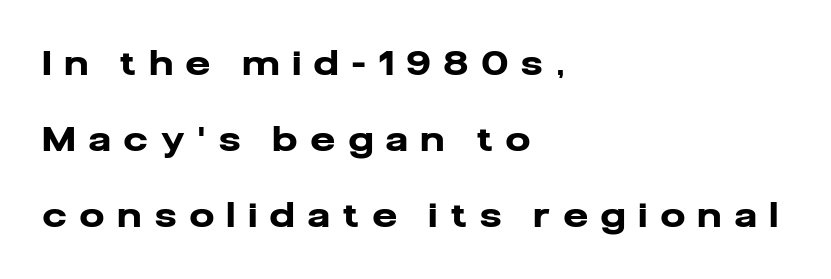
Q: Is the text bold? A: Yes.
Q: Is the text italic (slanted)? A: No, it is upright.
Q: Is the typeface a serif or a sans-serif typeface? A: Sans-serif.
Q: Is the text underlined? A: No.
Q: How is the paragraph aligned? A: Left-aligned.
Q: Is the spacing between letters normal or unusually wide? A: Unusually wide.
Q: Is the spacing between lines tight, normal or loose? A: Loose.
Q: Width (condensed, normal, or wide)? A: Normal.
Q: Stroke contrast? A: Low.
Q: x-height? A: Medium.
Q: Monospaced? A: No.
